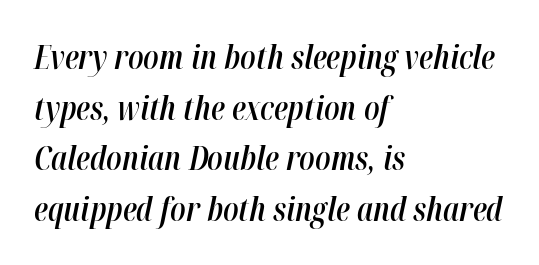
Weight: semibold (demi). This block has exactly the height ordinary leading produces. The strip under each line holds only bare page. Here the glyphs are tracked normally, forming tight word shapes. This rendering uses left alignment, leaving the right contour irregular.
